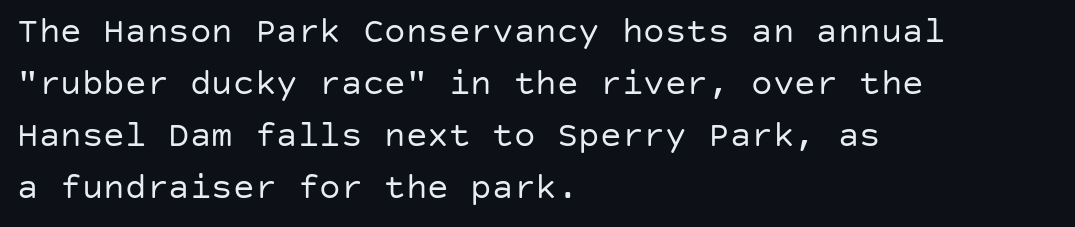
The image shows 36 px regular-weight sans-serif type, upright; set left-aligned, normal line spacing (1.44x), normal letter spacing, not underlined; low stroke contrast and a large x-height.
